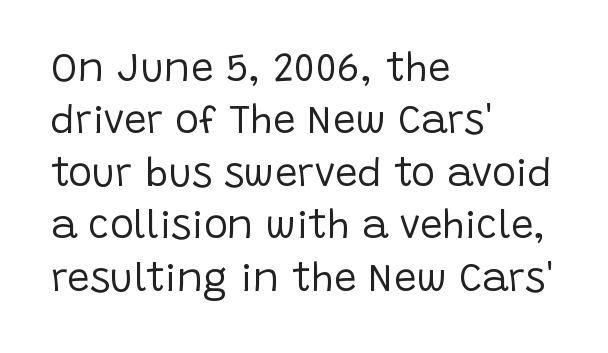
If you drew a line through each stem, it would be perfectly vertical. The specimen omits any rule beneath the text block's lines. Font category for this specimen: sans-serif. Glyph-to-glyph distance matches everyday printed text. Stems and bowls with no extra thickness — not bold. All the whitespace from short lines collects on the right.
